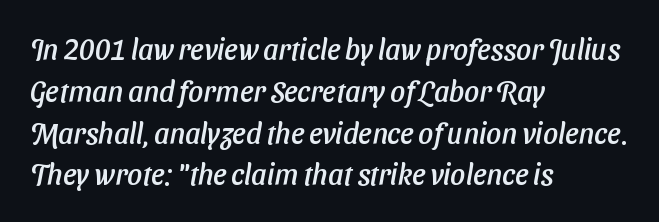
Do the characters align in a grid? No, the font is proportional. Rows of type keep a routine distance in the vertical direction. Standard letterfit; no display-style spreading of the glyphs. Visually the block forms a straight wall on the left and a jagged coastline on the right. Descender tails drop into unmarked territory. You can tell from the bare stems that sans-serif type was used.
